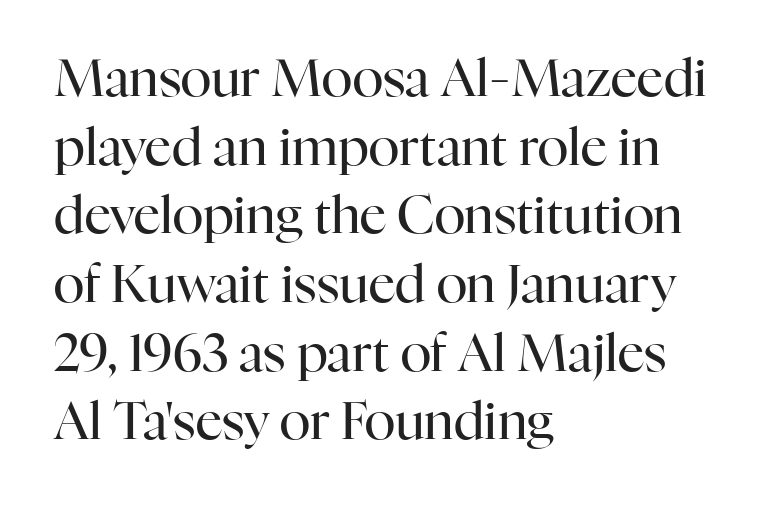
Unbolded letterforms with no extra heft. Only glyphs here, with clear space below each row. Line spacing here is normal. Style check: upright. Do the characters align in a grid? No, the font is proportional. What kind of face is this? One with serifs.
